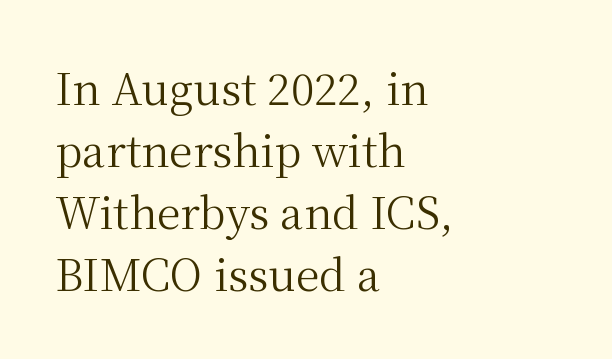
The area under the type is left untouched. In terms of posture, this sample is upright. Short and long lines alike share a common starting point at left. Whoever set this chose a conventional vertical rhythm. Is the stroke heavy? The answer is a plain regular-or-lighter.
